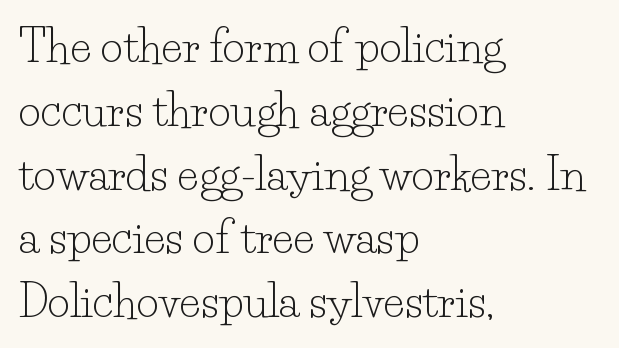
The image shows 44 px light serif type, upright; set left-aligned, normal line spacing (1.45x), normal letter spacing, not underlined; low stroke contrast and a small x-height.
